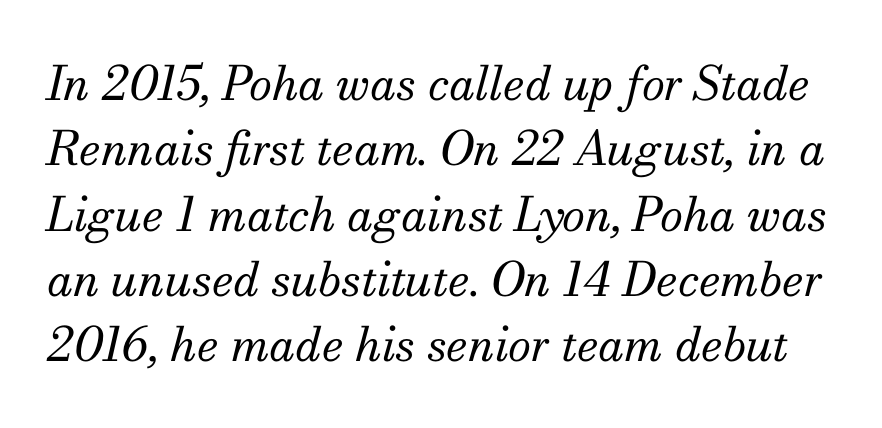
{"serif": "yes", "italic": "yes", "lean": "right", "slant_degrees": 13, "bold": "no", "weight": "regular", "width": "normal", "stroke_contrast": "medium", "x_height": "small", "monospaced": "no", "underline": "no", "line_spacing": "normal", "line_spacing_ratio": 1.39, "letter_spacing": "normal", "letter_spacing_em": 0.0, "glyph_px": 47}
